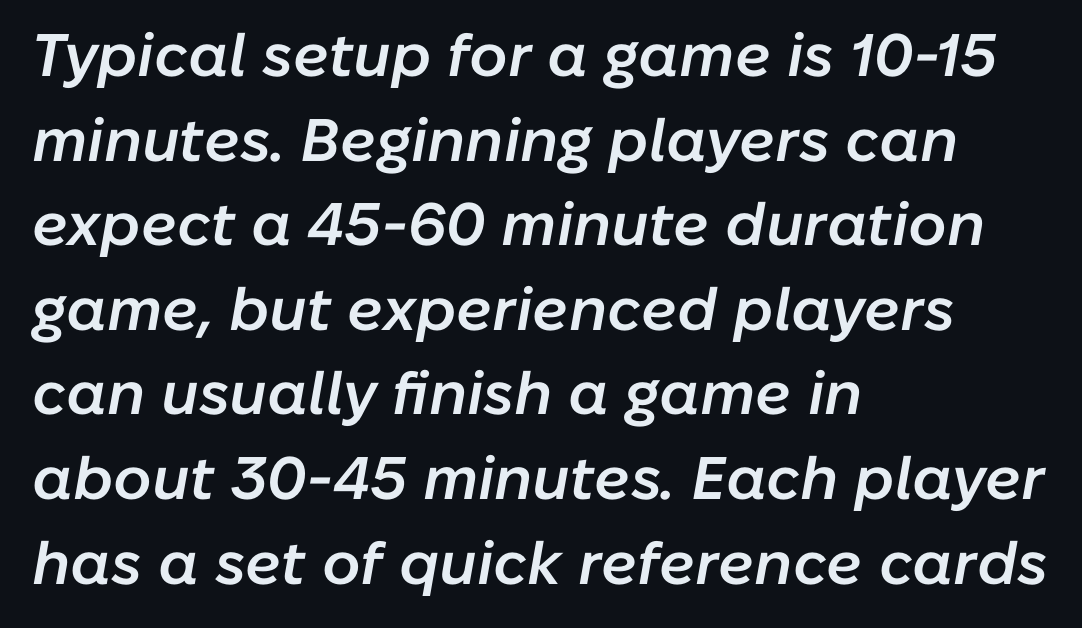
Q: Is the text bold? A: Semi-bold.
Q: Is the text italic (slanted)? A: Yes, it leans right by about 10 degrees.
Q: Is the text underlined? A: No.
Q: How is the paragraph aligned? A: Left-aligned.
Q: Is the spacing between letters normal or unusually wide? A: Normal.
Q: Is the spacing between lines tight, normal or loose? A: Normal.
Q: Width (condensed, normal, or wide)? A: Normal.
Q: Stroke contrast? A: Low.
Q: x-height? A: Medium.
Q: Monospaced? A: No.
